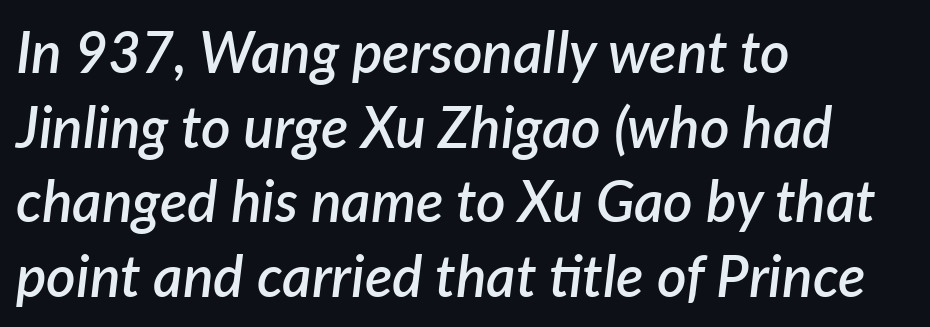
The image shows 57 px semibold type, italic (leaning right); set left-aligned, normal line spacing (1.31x), normal letter spacing, not underlined; low stroke contrast and a medium x-height.
